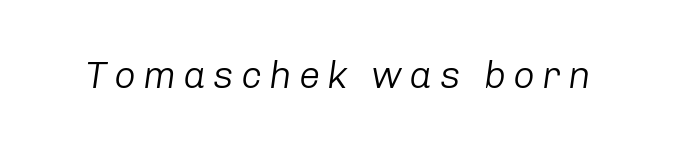
Q: Is the text bold? A: No.
Q: Is the text italic (slanted)? A: Yes, it leans right by about 8 degrees.
Q: Is the text underlined? A: No.
Q: Width (condensed, normal, or wide)? A: Normal.
Q: Stroke contrast? A: Low.
Q: x-height? A: Medium.
Q: Monospaced? A: No.
